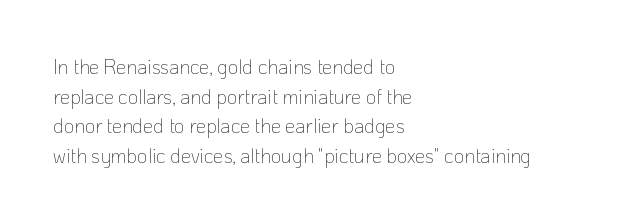
Q: Is the text bold? A: No.
Q: Is the text italic (slanted)? A: No, it is upright.
Q: Is the text underlined? A: No.
Q: How is the paragraph aligned? A: Left-aligned.
Q: Is the spacing between letters normal or unusually wide? A: Normal.
Q: Is the spacing between lines tight, normal or loose? A: Normal.
